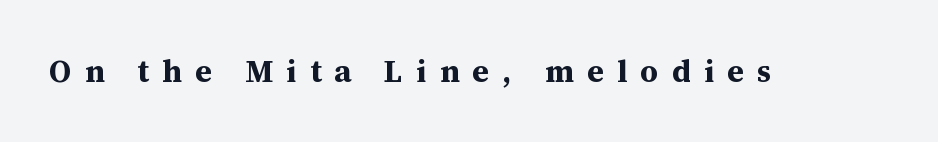
Q: Is the text bold? A: Yes.
Q: Is the text italic (slanted)? A: No, it is upright.
Q: Is the typeface a serif or a sans-serif typeface? A: Serif.
Q: Is the text underlined? A: No.
Q: Is the spacing between letters normal or unusually wide? A: Unusually wide.
Q: Width (condensed, normal, or wide)? A: Normal.
Q: Stroke contrast? A: Medium.
Q: x-height? A: Medium.
Q: Monospaced? A: No.
